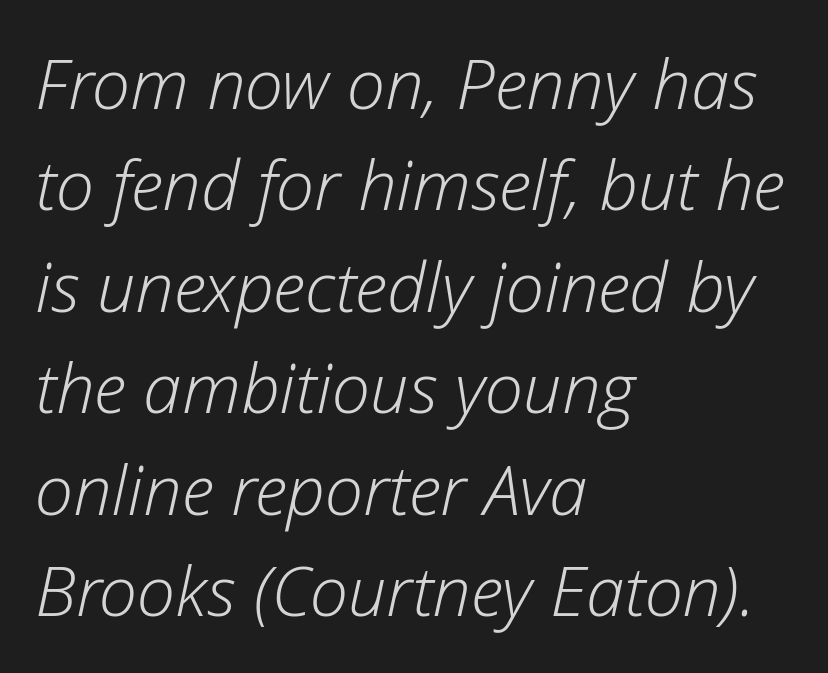
Slant detected: the letters are inclined. Line beginnings align vertically; line endings do not. The space beneath each line is pristine and unruled. Regular leading. Varying glyph widths throughout — classic text-font behaviour.
